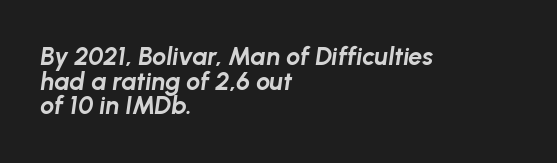
{"italic": "yes", "lean": "right", "slant_degrees": 8, "bold": "yes", "underline": "no", "align": "left", "line_spacing": "tight", "line_spacing_ratio": 0.99, "letter_spacing": "normal", "letter_spacing_em": 0.0, "glyph_px": 25}
